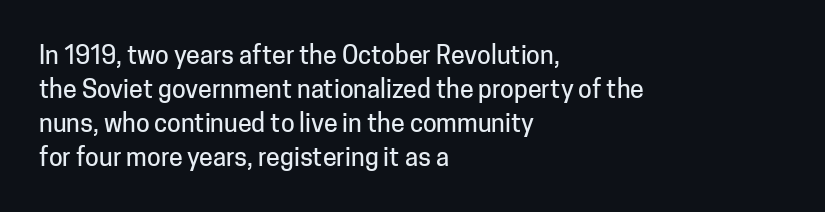
The image shows 25 px text type, upright; set left-aligned, normal line spacing (1.36x), normal letter spacing, not underlined.
